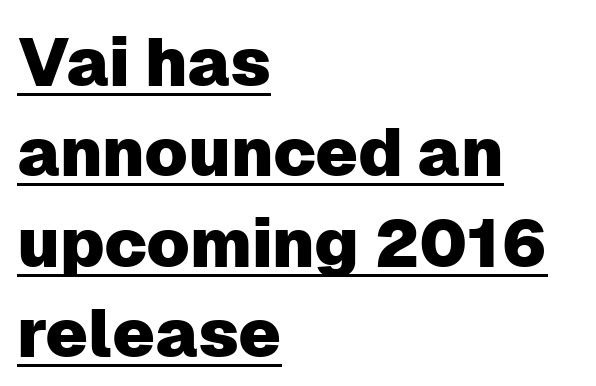
{"serif": "no", "italic": "no", "width": "normal", "stroke_contrast": "low", "x_height": "medium", "monospaced": "no", "underline": "yes", "align": "left", "line_spacing": "normal", "line_spacing_ratio": 1.33, "letter_spacing": "normal", "letter_spacing_em": 0.0, "glyph_px": 68}
